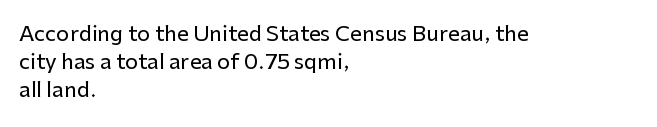
If you measured baseline to baseline, you'd find a middling distance. Descenders are the only things crossing below the line. The lines in this sample share a left origin and differ only in where they stop. Letter spacing: default. Quick note: not italic, upright.
